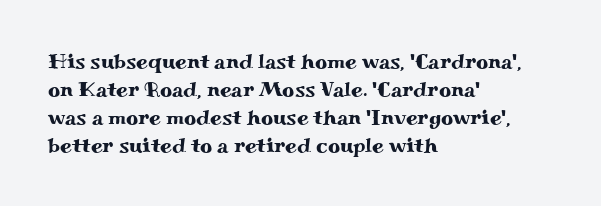
The image shows 21 px text type, upright; set left-aligned, normal line spacing (1.33x), normal letter spacing, not underlined.
